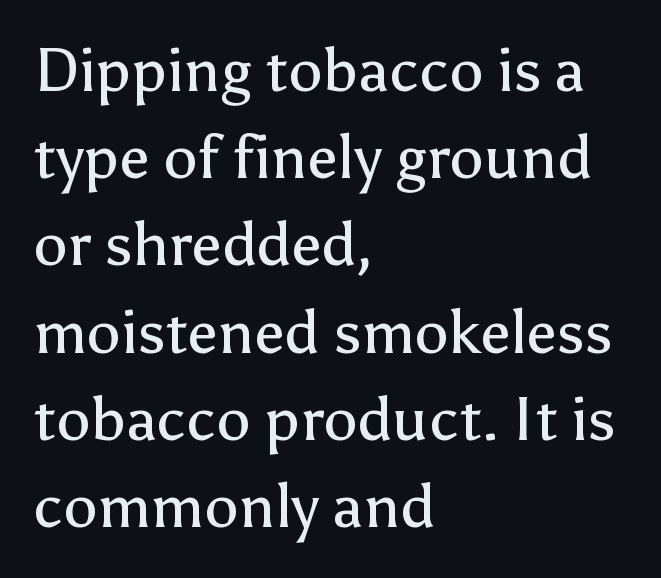
{"serif": "no", "italic": "no", "bold": "no", "weight": "regular", "width": "normal", "stroke_contrast": "low", "x_height": "medium", "monospaced": "no", "underline": "no", "align": "left", "line_spacing": "normal", "line_spacing_ratio": 1.43, "letter_spacing": "normal", "letter_spacing_em": 0.0, "glyph_px": 61}
